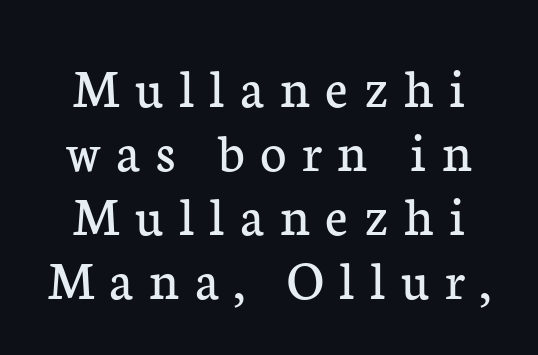
The designer dialed line spacing down below the default. Notice how the stems are strictly vertical — no italics here. A typesetter would label this face a serif. Weight: in the light-to-regular range. Anything drawn beneath the words? Only blank space.
